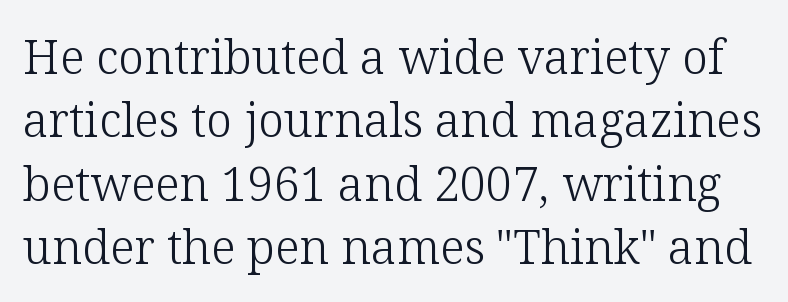
The image shows 47 px light serif type, upright; set normal line spacing (1.35x), normal letter spacing, not underlined; low stroke contrast and a medium x-height.
